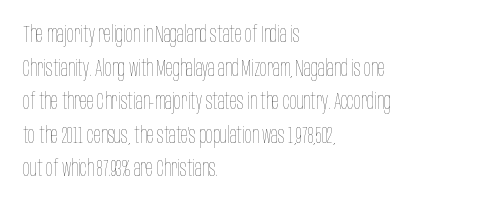
The image shows 23 px text type, upright; set left-aligned, normal line spacing (1.46x), normal letter spacing, not underlined.
